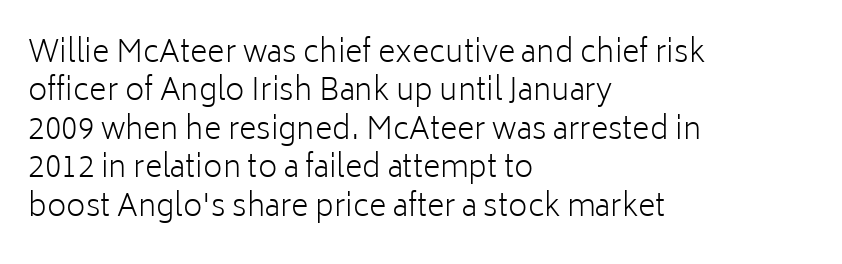
The image shows 30 px light sans-serif type, upright; set left-aligned, normal line spacing (1.28x), normal letter spacing, not underlined; low stroke contrast and a medium x-height.
